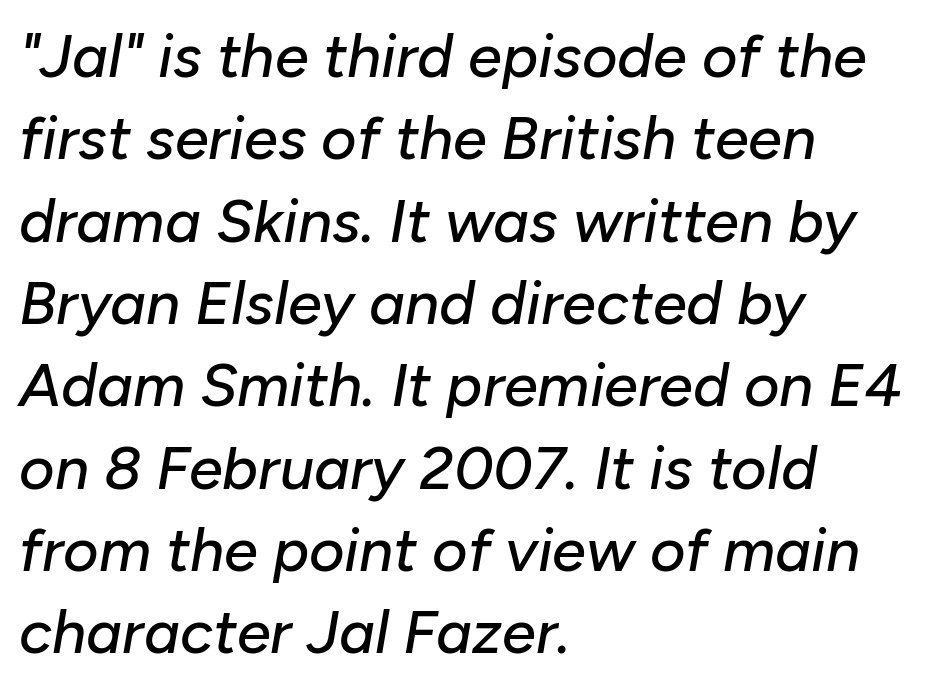
Q: Is the text italic (slanted)? A: Yes, it leans right by about 10 degrees.
Q: Is the text underlined? A: No.
Q: How is the paragraph aligned? A: Left-aligned.
Q: Is the spacing between letters normal or unusually wide? A: Normal.
Q: Is the spacing between lines tight, normal or loose? A: Normal.
Q: Width (condensed, normal, or wide)? A: Normal.
Q: Stroke contrast? A: Low.
Q: x-height? A: Medium.
Q: Monospaced? A: No.
